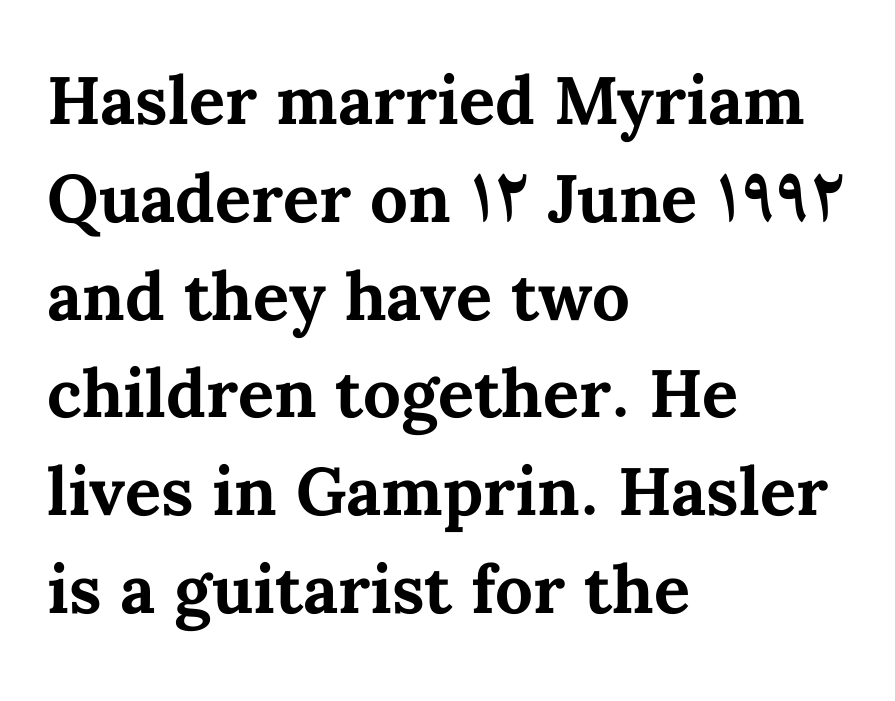
Just letters on the line, the space beneath them empty. Compared with a centered layout, this one pins lines to the left instead. Weight: bold. These lines keep a tight, regular rhythm from letter to letter.
